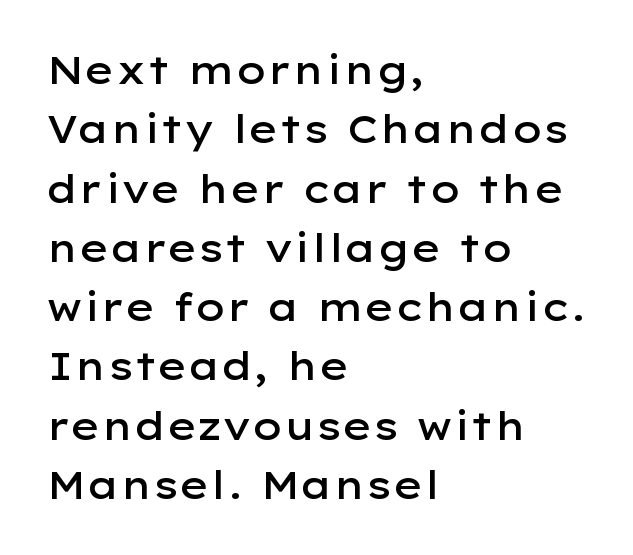
Q: Is the text bold? A: Semi-bold.
Q: Is the text italic (slanted)? A: No, it is upright.
Q: Is the typeface a serif or a sans-serif typeface? A: Sans-serif.
Q: Is the text underlined? A: No.
Q: How is the paragraph aligned? A: Left-aligned.
Q: Is the spacing between letters normal or unusually wide? A: Normal.
Q: Is the spacing between lines tight, normal or loose? A: Normal.
Q: Width (condensed, normal, or wide)? A: Wide.
Q: Stroke contrast? A: Low.
Q: x-height? A: Medium.
Q: Monospaced? A: No.
